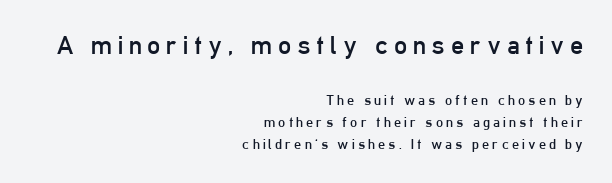
Q: Is the text bold? A: No.
Q: Is the text italic (slanted)? A: No, it is upright.
Q: Is the text underlined? A: No.
Q: How is the paragraph aligned? A: Right-aligned.
Q: Is the spacing between letters normal or unusually wide? A: Unusually wide.
Q: Is the spacing between lines tight, normal or loose? A: Normal.
Q: Which block of text is set in a larger size, the first (top) or the second (bottom)? A: The first (top) one.
